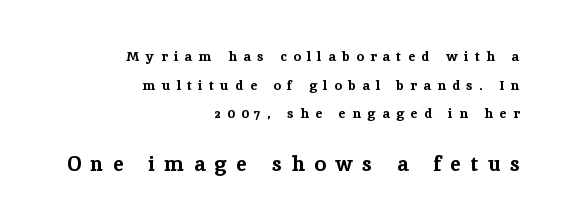
The baseline area is clear. Each new line begins a long way beneath the previous one. Size contrast runs from small at the top to large at the bottom. The rendering inserts visible extra space after every character. Right-aligned paragraph, ragged on the left.
